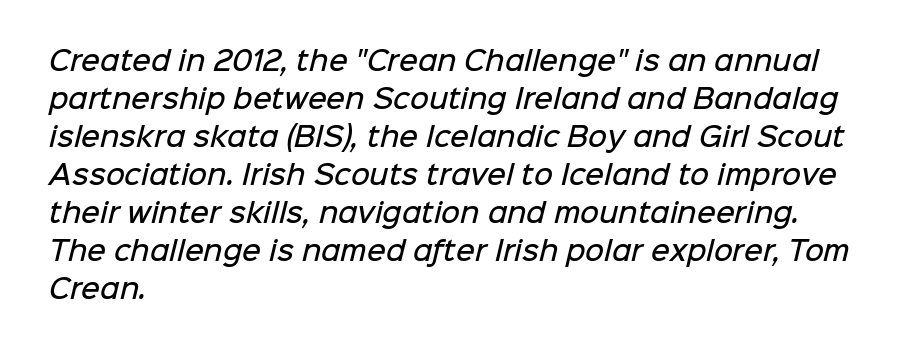
The gaps between neighbouring characters are ordinary and unremarkable. This rendering uses left alignment, leaving the right contour irregular. This rendering features lettering with no underline. The designer left line spacing at the default. Set as a demibold, roughly 600 on the weight scale.
